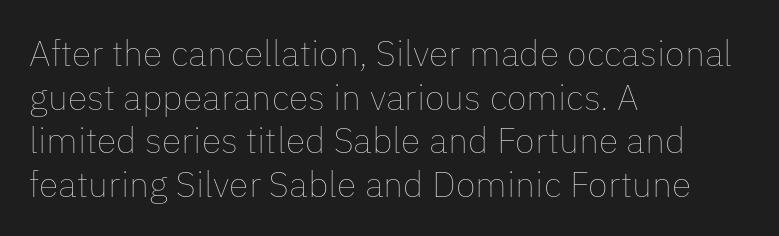
Q: Is the text bold? A: No.
Q: Is the text italic (slanted)? A: No, it is upright.
Q: Is the text underlined? A: No.
Q: How is the paragraph aligned? A: Left-aligned.
Q: Is the spacing between letters normal or unusually wide? A: Normal.
Q: Width (condensed, normal, or wide)? A: Normal.
Q: Stroke contrast? A: Low.
Q: x-height? A: Medium.
Q: Monospaced? A: No.
